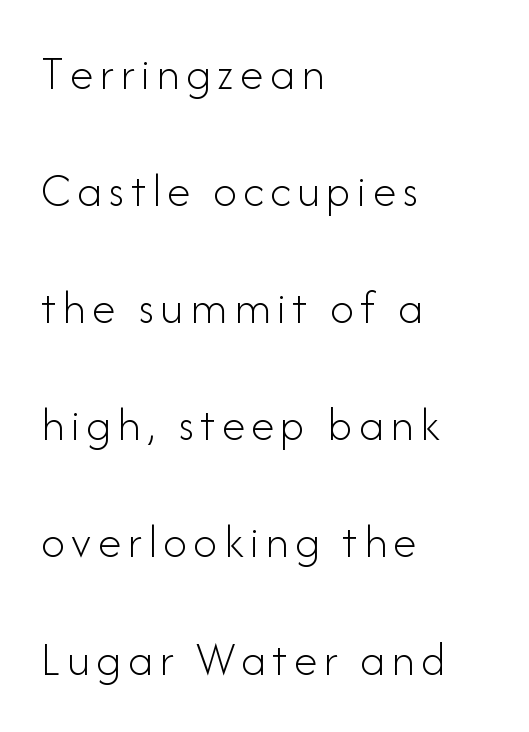
{"serif": "no", "italic": "no", "bold": "no", "weight": "light", "width": "normal", "stroke_contrast": "low", "x_height": "small", "monospaced": "no", "underline": "no", "align": "left", "line_spacing": "loose", "line_spacing_ratio": 2.44, "glyph_px": 48}
